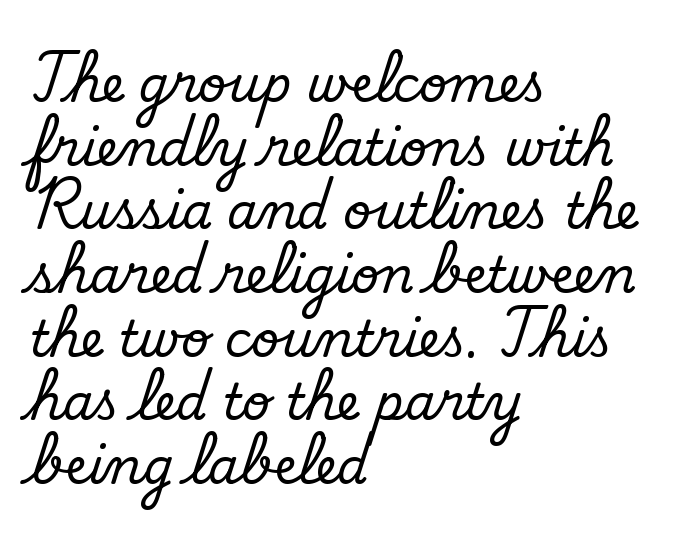
Leading matches the norm, producing a regular column. A typesetter would label this face a sans. Line starts are locked; line ends wander. Beneath every word, the page is bare. Unbolded letterforms with no extra heft.
